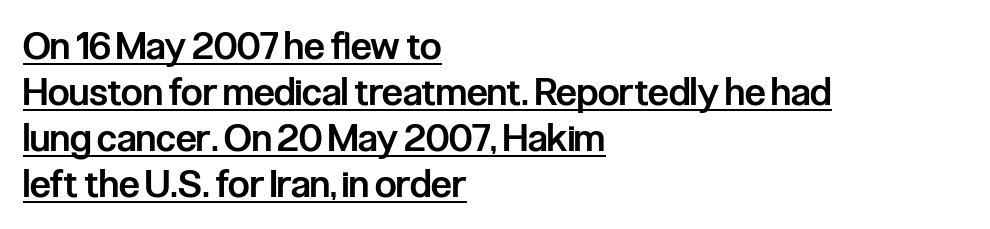
{"serif": "no", "italic": "no", "bold": "semi", "weight": "semibold", "width": "condensed", "stroke_contrast": "low", "x_height": "medium", "monospaced": "no", "underline": "yes", "align": "left", "line_spacing_ratio": 1.21, "letter_spacing": "normal", "letter_spacing_em": 0.0, "glyph_px": 38}
